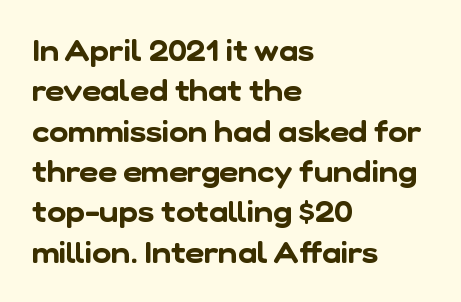
The image shows 29 px sans-serif type; set left-aligned, normal line spacing (1.39x), normal letter spacing, not underlined; low stroke contrast and a medium x-height.
